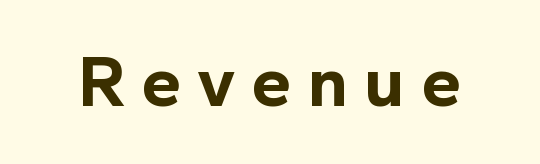
Q: Is the text bold? A: Yes.
Q: Is the text italic (slanted)? A: No, it is upright.
Q: Is the typeface a serif or a sans-serif typeface? A: Sans-serif.
Q: Is the text underlined? A: No.
Q: Is the spacing between letters normal or unusually wide? A: Unusually wide.
Q: Width (condensed, normal, or wide)? A: Normal.
Q: x-height? A: Medium.
Q: Monospaced? A: No.
